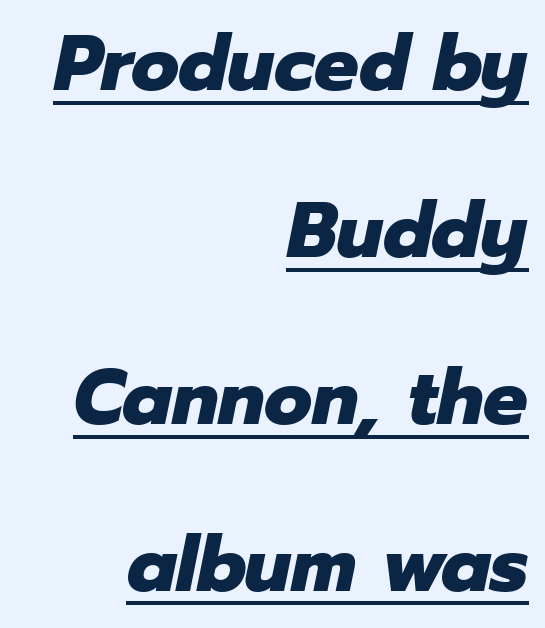
The image shows 78 px heavy type, italic (leaning right); set right-aligned, loose line spacing (2.14x), normal letter spacing, underlined; low stroke contrast and a medium x-height.
